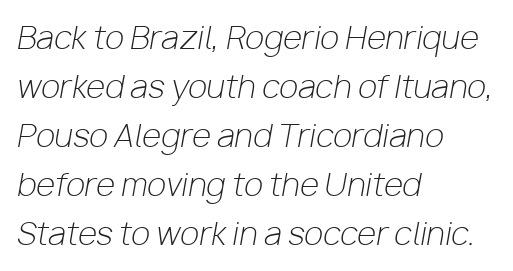
The image shows 31 px light type, italic (leaning right); set left-aligned, normal line spacing (1.58x), normal letter spacing, not underlined; low stroke contrast and a medium x-height.
